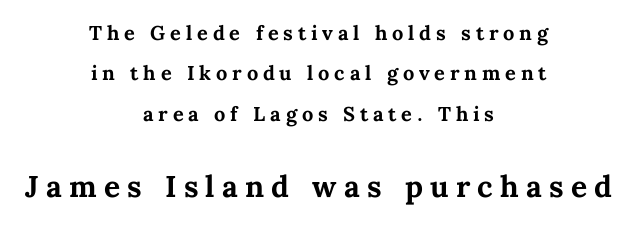
The line-height multiplier appears high, well above default. Typesetter's note — lower block bumped up in size, upper block left smaller. This sample is center-justified, so both line endings float freely. Letters rest on an invisible, unmarked baseline. The letters advance in unequal steps, a hallmark of proportional type.
